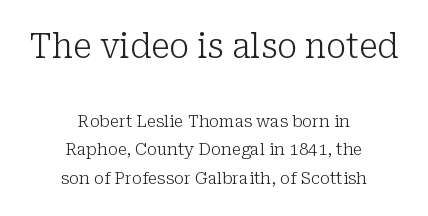
Visually the block forms a symmetrical silhouette, jagged on both flanks. Unmarked baselines from the first word to the last. Is this a fixed-width face? No — the glyphs have proportional, varying widths. Caption: standard tracking, unaltered.
